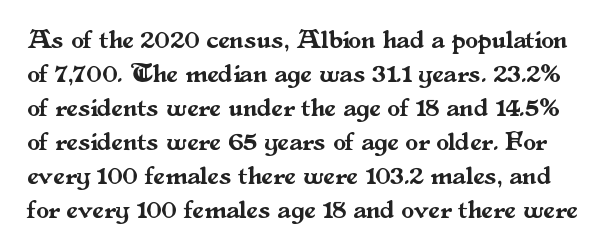
{"italic": "no", "underline": "no", "line_spacing": "normal", "line_spacing_ratio": 1.31, "letter_spacing": "normal", "letter_spacing_em": 0.0, "glyph_px": 26}
